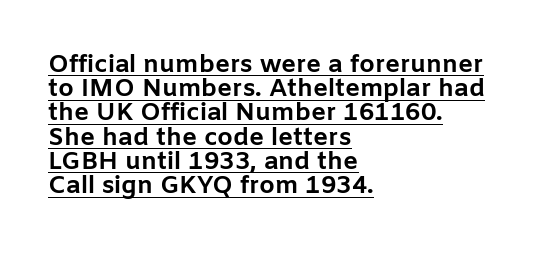
Notice how thick the strokes are: this is what a full bold looks like. This block would grow much taller if given ordinary leading; it's compressed now. Does extra space separate the letters? No, they use regular spacing. Upright lettering throughout.
